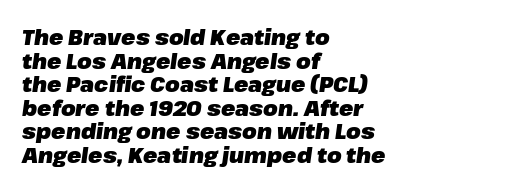
The image shows 21 px bold type, italic (leaning right); set left-aligned, tight line spacing (1.12x), normal letter spacing, not underlined.
